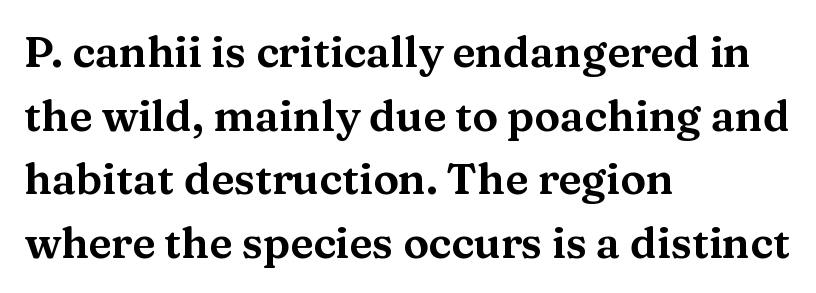
Font category for this specimen: serif. Leading: standard. Do the letters lean? They stand straight. The face used here is proportionally spaced, like ordinary book or web type. Each line starts at the same left margin while the right side varies.
